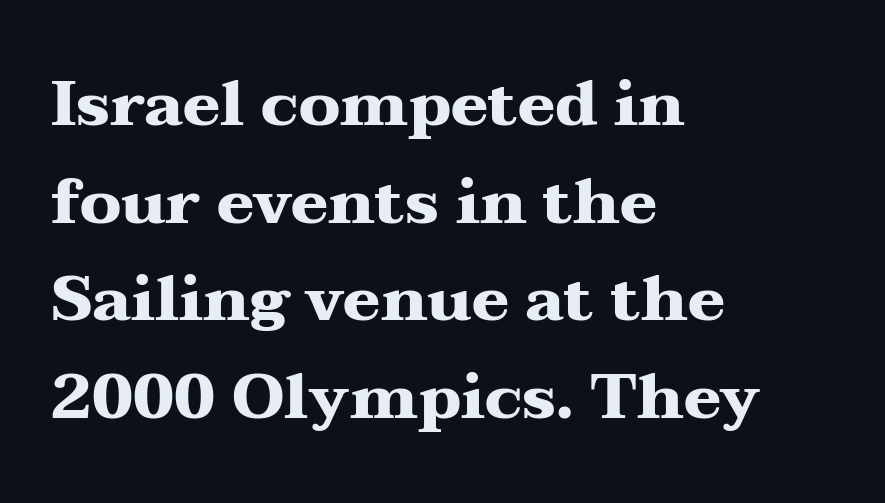
The image shows 63 px heavy, wide serif type, upright; set left-aligned, normal line spacing (1.55x), normal letter spacing, not underlined; medium stroke contrast and a medium x-height.
